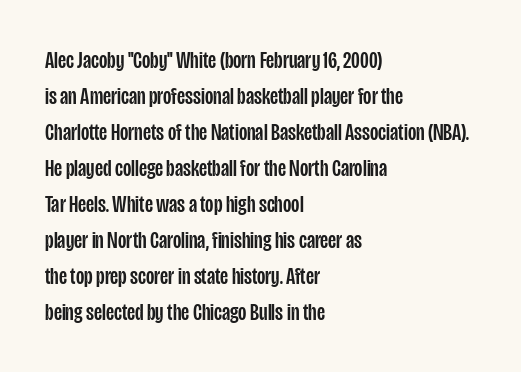
You can tell it's not italic because the verticals are truly vertical. Whoever set this chose a conventional vertical rhythm. The line texture is even and compact thanks to regular tracking. Each row of text sits above clean, open space.
